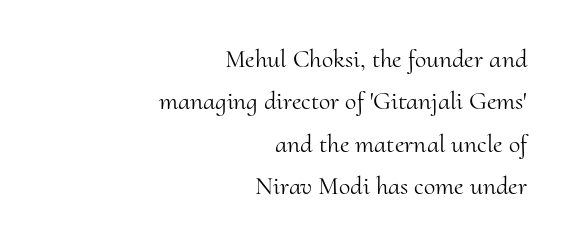
Each line ends at the same right margin while the left side varies. Students, note that the glyphs here touch the page at normal intervals. Caption: face not bold, strokes unweighted. Vertically, the passage feels balanced, rows spaced as you'd expect. Upright lettering throughout.
